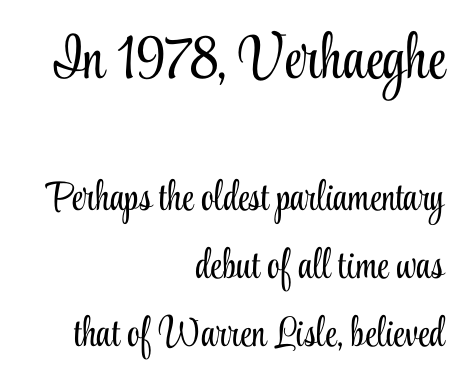
Q: Is the text bold? A: No.
Q: Is the text italic (slanted)? A: Yes.
Q: Is the typeface a serif or a sans-serif typeface? A: Serif.
Q: Is the text underlined? A: No.
Q: How is the paragraph aligned? A: Right-aligned.
Q: Is the spacing between letters normal or unusually wide? A: Normal.
Q: Is the spacing between lines tight, normal or loose? A: Normal.
Q: Which block of text is set in a larger size, the first (top) or the second (bottom)? A: The first (top) one.
Q: Width (condensed, normal, or wide)? A: Condensed.
Q: Stroke contrast? A: Low.
Q: x-height? A: Small.
Q: Monospaced? A: No.
